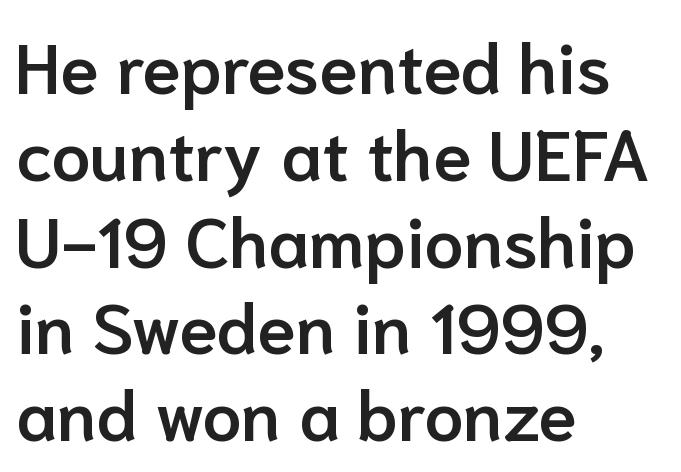
Q: Is the text bold? A: Semi-bold.
Q: Is the text italic (slanted)? A: No, it is upright.
Q: Is the typeface a serif or a sans-serif typeface? A: Sans-serif.
Q: Is the text underlined? A: No.
Q: How is the paragraph aligned? A: Left-aligned.
Q: Is the spacing between letters normal or unusually wide? A: Normal.
Q: Width (condensed, normal, or wide)? A: Normal.
Q: Stroke contrast? A: Low.
Q: x-height? A: Medium.
Q: Monospaced? A: No.
